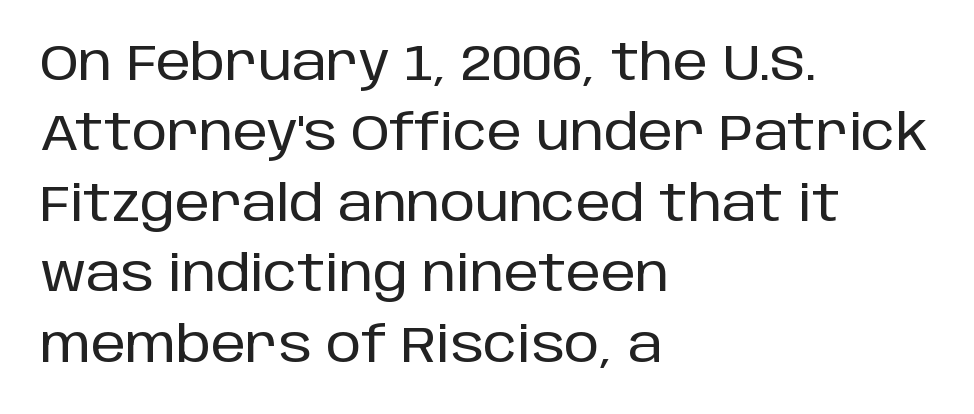
Q: Is the text italic (slanted)? A: No, it is upright.
Q: Is the typeface a serif or a sans-serif typeface? A: Sans-serif.
Q: Is the text underlined? A: No.
Q: How is the paragraph aligned? A: Left-aligned.
Q: Is the spacing between letters normal or unusually wide? A: Normal.
Q: Is the spacing between lines tight, normal or loose? A: Normal.
Q: Width (condensed, normal, or wide)? A: Normal.
Q: Stroke contrast? A: Low.
Q: x-height? A: Large.
Q: Monospaced? A: No.
